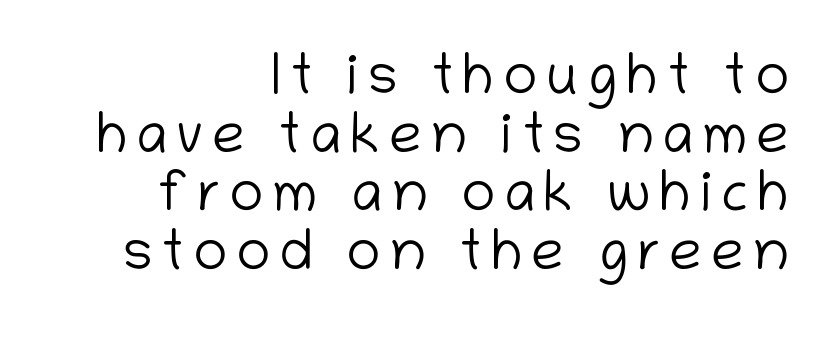
{"serif": "no", "italic": "no", "bold": "no", "weight": "light", "width": "normal", "stroke_contrast": "low", "x_height": "medium", "monospaced": "no", "underline": "no", "align": "right", "line_spacing": "tight", "line_spacing_ratio": 1.01, "glyph_px": 58}
